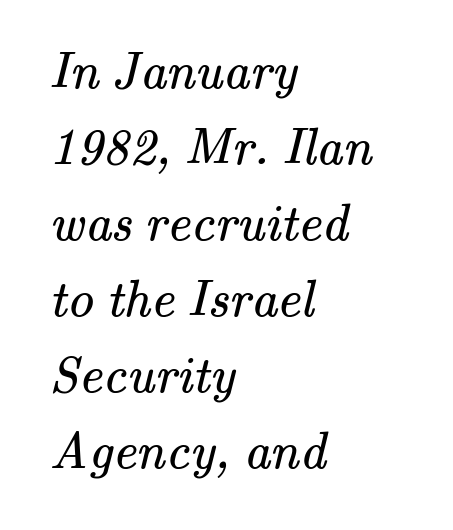
Q: Is the text bold? A: No.
Q: Is the typeface a serif or a sans-serif typeface? A: Serif.
Q: Is the text underlined? A: No.
Q: How is the paragraph aligned? A: Left-aligned.
Q: Is the spacing between letters normal or unusually wide? A: Normal.
Q: Is the spacing between lines tight, normal or loose? A: Normal.
Q: Width (condensed, normal, or wide)? A: Normal.
Q: Stroke contrast? A: Medium.
Q: x-height? A: Small.
Q: Monospaced? A: No.
